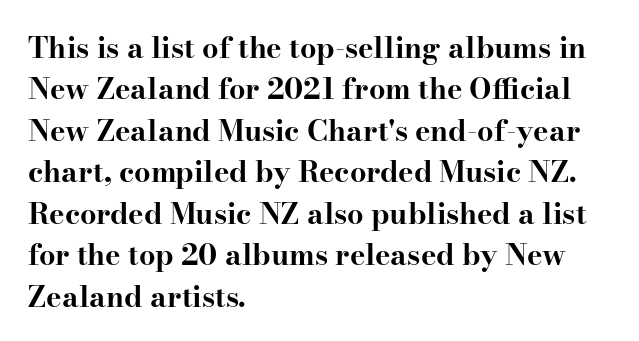
Q: Is the text bold? A: Yes.
Q: Is the text italic (slanted)? A: No, it is upright.
Q: Is the typeface a serif or a sans-serif typeface? A: Serif.
Q: Is the text underlined? A: No.
Q: How is the paragraph aligned? A: Left-aligned.
Q: Is the spacing between letters normal or unusually wide? A: Normal.
Q: Is the spacing between lines tight, normal or loose? A: Normal.
Q: Width (condensed, normal, or wide)? A: Wide.
Q: Stroke contrast? A: High.
Q: x-height? A: Small.
Q: Monospaced? A: No.
